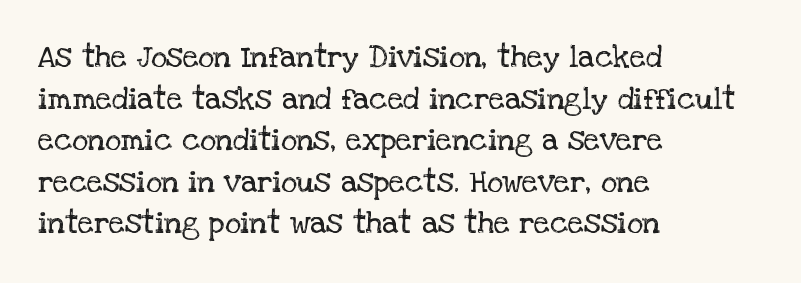
Q: Is the text bold? A: No.
Q: Is the text italic (slanted)? A: No, it is upright.
Q: Is the typeface a serif or a sans-serif typeface? A: Serif.
Q: Is the text underlined? A: No.
Q: How is the paragraph aligned? A: Left-aligned.
Q: Is the spacing between letters normal or unusually wide? A: Normal.
Q: Is the spacing between lines tight, normal or loose? A: Normal.
Q: Width (condensed, normal, or wide)? A: Normal.
Q: Stroke contrast? A: Low.
Q: x-height? A: Large.
Q: Monospaced? A: No.
